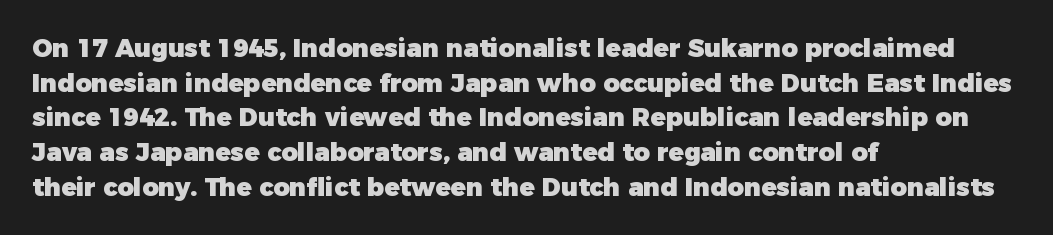
Q: Is the text bold? A: Yes.
Q: Is the text italic (slanted)? A: No, it is upright.
Q: Is the text underlined? A: No.
Q: How is the paragraph aligned? A: Left-aligned.
Q: Is the spacing between letters normal or unusually wide? A: Normal.
Q: Is the spacing between lines tight, normal or loose? A: Normal.
